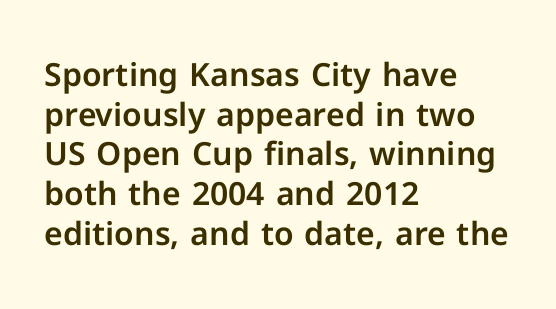
No italicization has been applied; the sample stays upright. Decoration check: the copy has no underline. Horizontally, the lines are justified to the leading edge only. Caption: standard tracking, unaltered. To sum up the face: it is a sans, with no serifs.
